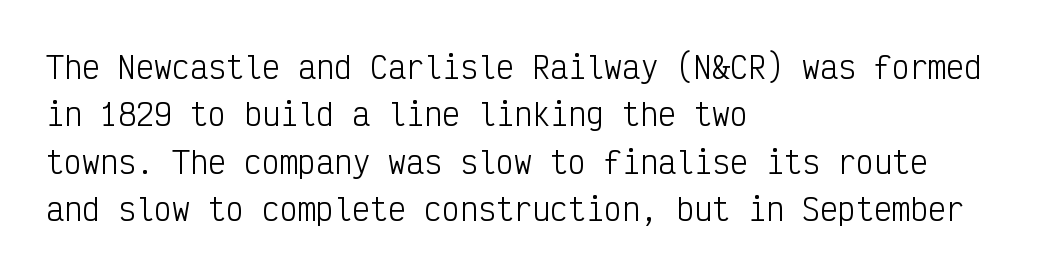
Glance below the letters and you will spot only blank space. The lines in this sample share a left origin and differ only in where they stop. This sample keeps an unexceptional amount of space between lines. This is roman type, the default non-slanted kind. Is this a fixed-width face? Yes — each glyph sits in an identical cell.
